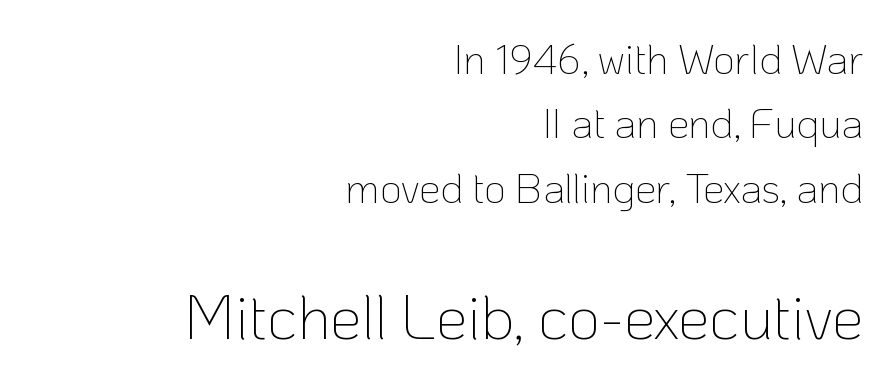
The emphasis by scale lands on block number two, below. The type family on display is of the sans-serif kind. Upright lettering throughout. Line ends are locked; line starts wander.
